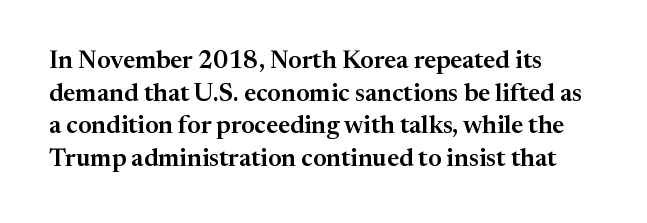
Q: Is the text italic (slanted)? A: No, it is upright.
Q: Is the text underlined? A: No.
Q: How is the paragraph aligned? A: Left-aligned.
Q: Is the spacing between letters normal or unusually wide? A: Normal.
Q: Is the spacing between lines tight, normal or loose? A: Normal.
